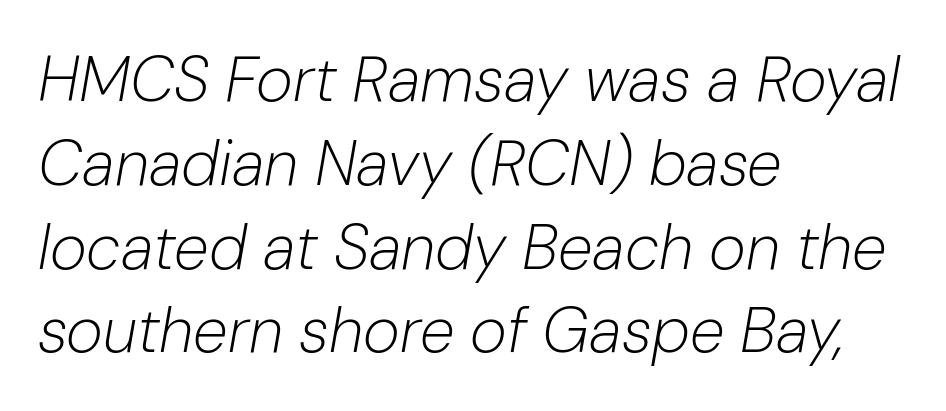
Q: Is the text bold? A: No.
Q: Is the text italic (slanted)? A: Yes, it leans right by about 10 degrees.
Q: Is the text underlined? A: No.
Q: How is the paragraph aligned? A: Left-aligned.
Q: Is the spacing between letters normal or unusually wide? A: Normal.
Q: Is the spacing between lines tight, normal or loose? A: Normal.
Q: Width (condensed, normal, or wide)? A: Normal.
Q: Stroke contrast? A: Low.
Q: x-height? A: Medium.
Q: Monospaced? A: No.
